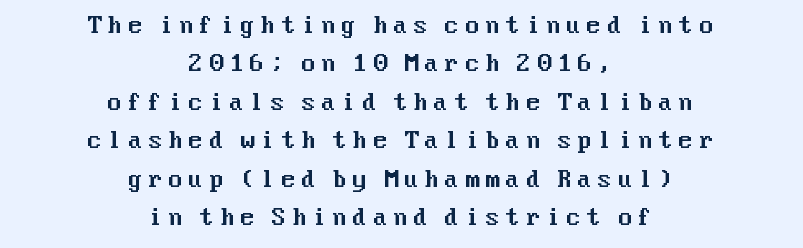
The image shows 22 px text type, upright; set centered, line spacing 1.75x, unusually wide letter spacing (+0.23 em), not underlined.
